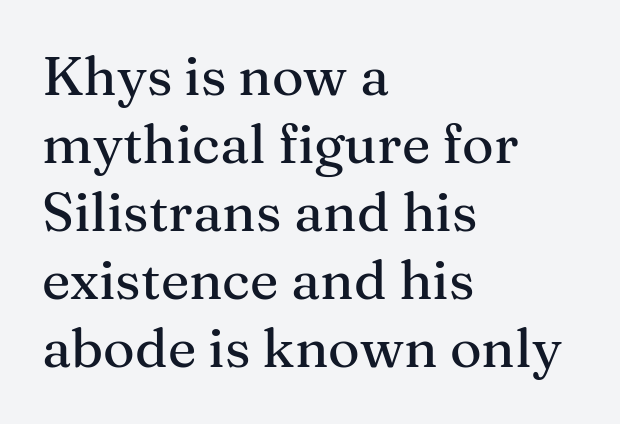
Q: Is the text italic (slanted)? A: No, it is upright.
Q: Is the typeface a serif or a sans-serif typeface? A: Serif.
Q: Is the text underlined? A: No.
Q: How is the paragraph aligned? A: Left-aligned.
Q: Is the spacing between letters normal or unusually wide? A: Normal.
Q: Is the spacing between lines tight, normal or loose? A: Normal.
Q: Width (condensed, normal, or wide)? A: Normal.
Q: Stroke contrast? A: Medium.
Q: x-height? A: Medium.
Q: Monospaced? A: No.
